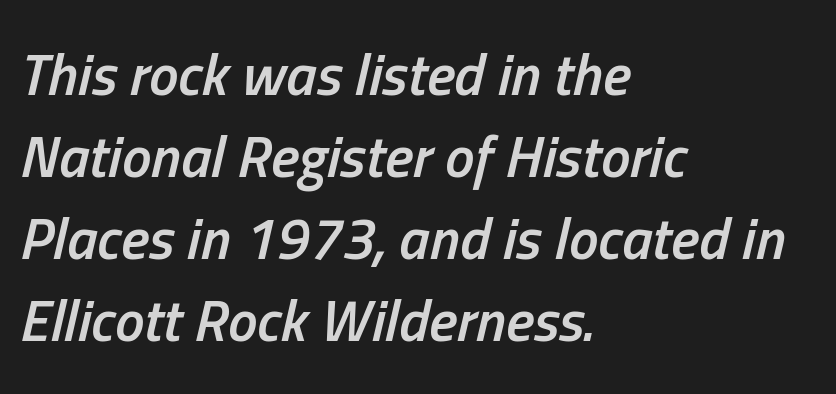
The image shows 59 px semibold, condensed type, italic (leaning right); set left-aligned, normal line spacing (1.39x), normal letter spacing, not underlined; low stroke contrast and a medium x-height.
